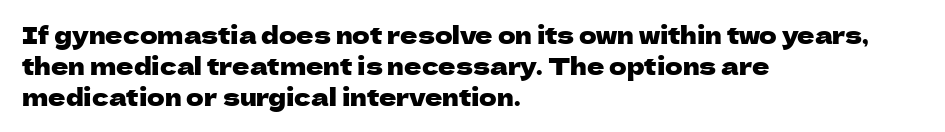
{"italic": "no", "underline": "no", "align": "left", "line_spacing": "normal", "line_spacing_ratio": 1.3, "letter_spacing": "normal", "letter_spacing_em": 0.0, "glyph_px": 24}
